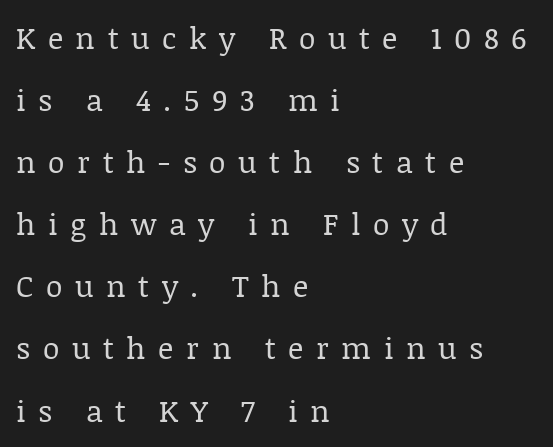
The image shows 30 px regular-weight serif type, upright; set left-aligned, loose line spacing (2.07x), unusually wide letter spacing (+0.42 em), not underlined; low stroke contrast and a large x-height.
